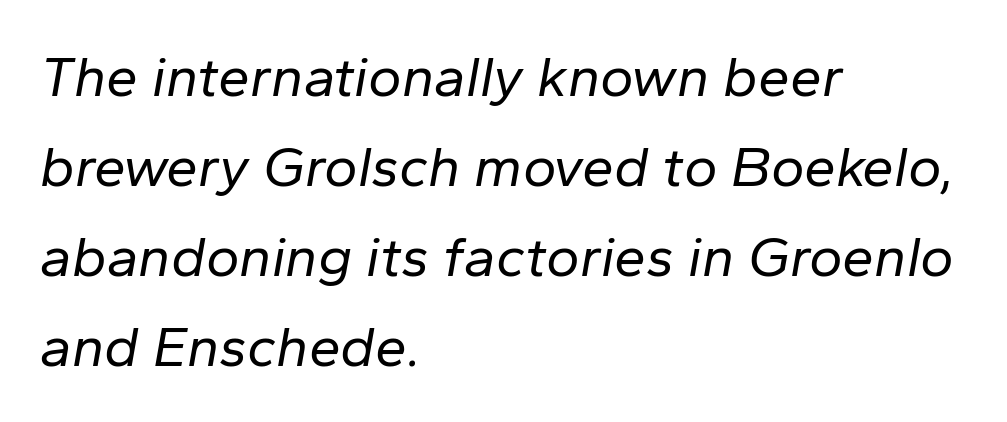
Is this a fixed-width face? No — the glyphs have proportional, varying widths. Compared with a centered layout, this one pins lines to the left instead. In terms of letterspacing, this is plain default setting. A light-to-regular cut is what we see here. The area under the type is left untouched.
